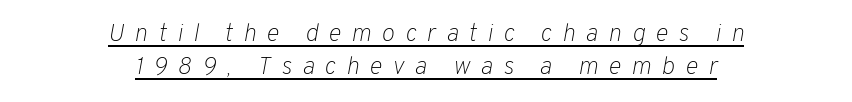
Q: Is the text bold? A: No.
Q: Is the text italic (slanted)? A: Yes, it leans right by about 10 degrees.
Q: Is the text underlined? A: Yes.
Q: How is the paragraph aligned? A: Centered.
Q: Is the spacing between letters normal or unusually wide? A: Unusually wide.
Q: Is the spacing between lines tight, normal or loose? A: Normal.
